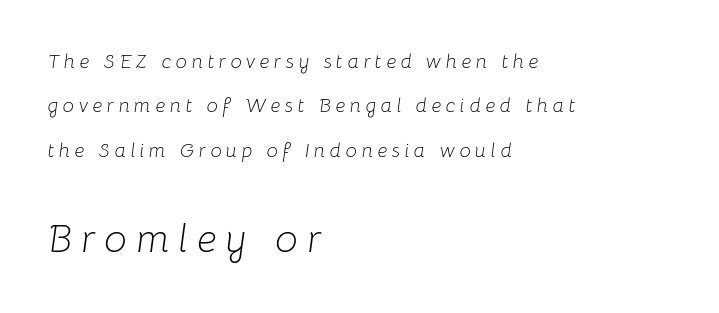
{"italic": "yes", "lean": "right", "slant_degrees": 8, "bold": "no", "weight": "light", "width": "normal", "stroke_contrast": "low", "x_height": "medium", "monospaced": "no", "underline": "no", "align": "left", "line_spacing": "loose", "line_spacing_ratio": 2.22, "letter_spacing": "wide", "letter_spacing_em": 0.23, "larger_block": "second", "size_ratio": 2.0, "glyph_px": 40}
